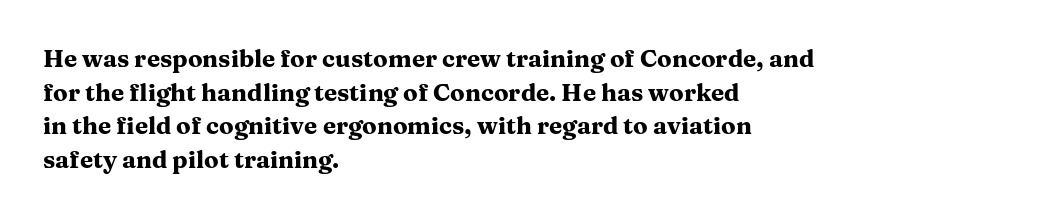
Any mark beneath the type? The region is blank. Regular leading. The face used here is rendered with its standard letterfit. These words are printed bold, with thick strokes throughout. Italic? Not at all — the glyphs are vertical. Left-aligned paragraph, ragged on the right.
